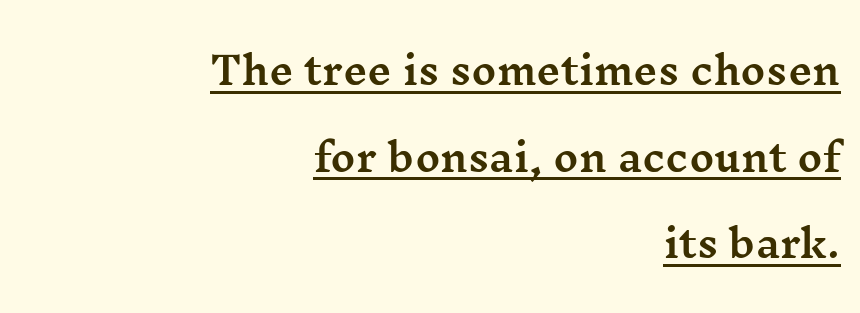
This is roman type, the default non-slanted kind. If you measured baseline to baseline, you'd find a long distance. This sample uses a serif face. The sample's only ornament is a line tracing under the words. The tracking reads as untouched default to a designer's eye. In CSS terms this would be text-align: right.
